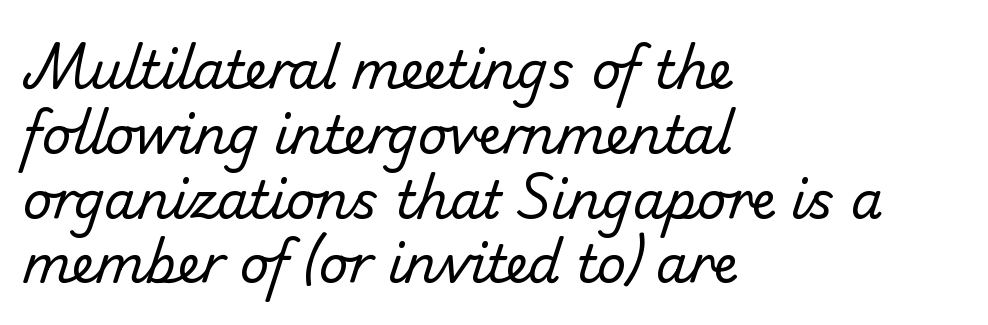
Q: Is the text bold? A: No.
Q: Is the typeface a serif or a sans-serif typeface? A: Sans-serif.
Q: Is the text underlined? A: No.
Q: How is the paragraph aligned? A: Left-aligned.
Q: Is the spacing between letters normal or unusually wide? A: Normal.
Q: Is the spacing between lines tight, normal or loose? A: Normal.
Q: Width (condensed, normal, or wide)? A: Normal.
Q: Stroke contrast? A: Low.
Q: x-height? A: Small.
Q: Monospaced? A: No.
